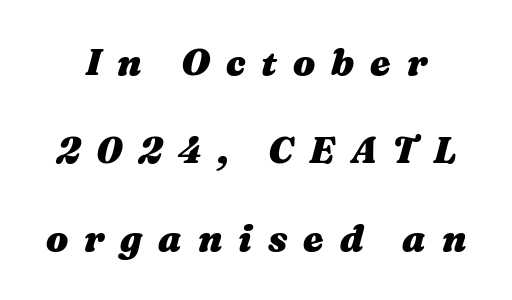
{"italic": "yes", "lean": "right", "slant_degrees": 16, "bold": "yes", "weight": "heavy", "width": "wide", "stroke_contrast": "medium", "x_height": "medium", "monospaced": "no", "underline": "no", "line_spacing": "loose", "line_spacing_ratio": 2.38, "letter_spacing": "wide", "letter_spacing_em": 0.43, "glyph_px": 37}
